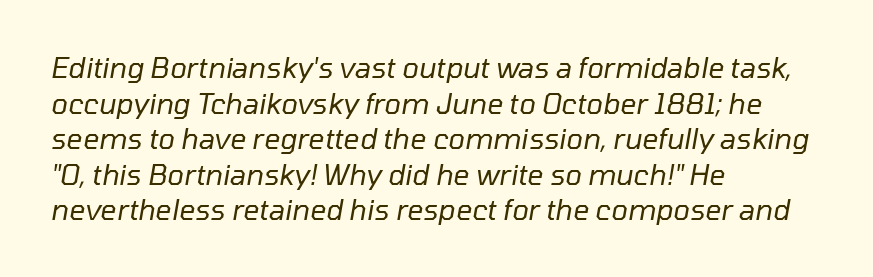
Q: Is the text bold? A: No.
Q: Is the text italic (slanted)? A: Yes, it leans right by about 10 degrees.
Q: Is the text underlined? A: No.
Q: How is the paragraph aligned? A: Left-aligned.
Q: Is the spacing between letters normal or unusually wide? A: Normal.
Q: Is the spacing between lines tight, normal or loose? A: Normal.
Q: Width (condensed, normal, or wide)? A: Normal.
Q: Stroke contrast? A: Low.
Q: x-height? A: Medium.
Q: Monospaced? A: No.
